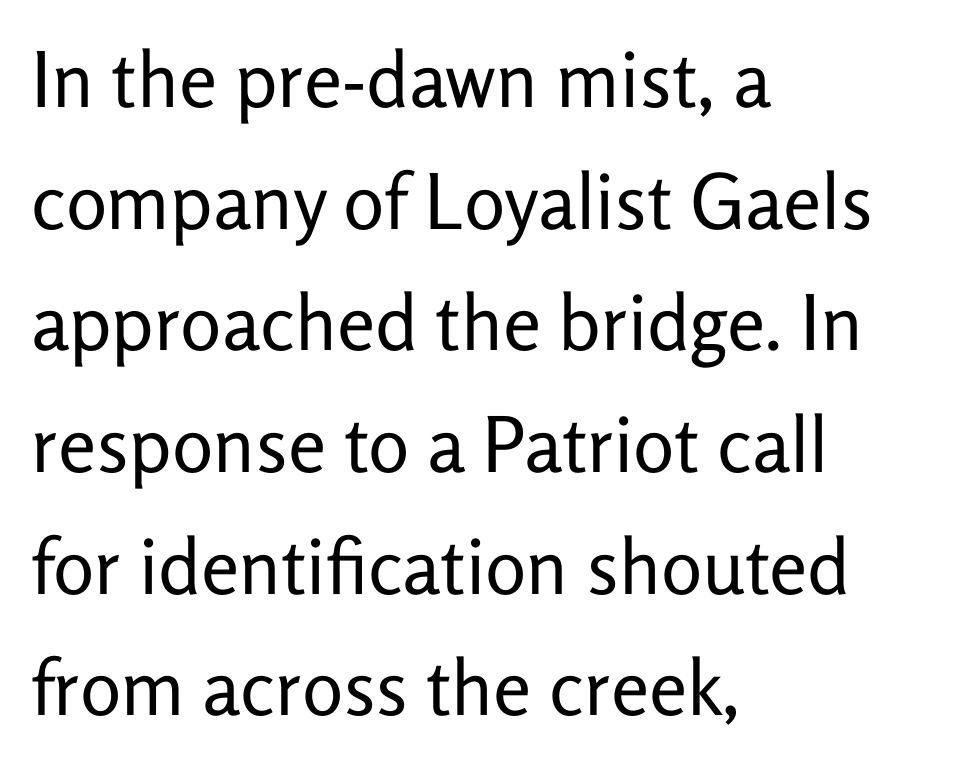
The letters stand straight up with perfectly vertical stems. The block of text has a typical density, with ordinary space between rows. Letterform terminals end flat and unadorned throughout the passage. Is the type heavy? It reads as light-to-regular instead. The line texture is even and compact thanks to regular tracking. The gap between lines stays unmarked.
